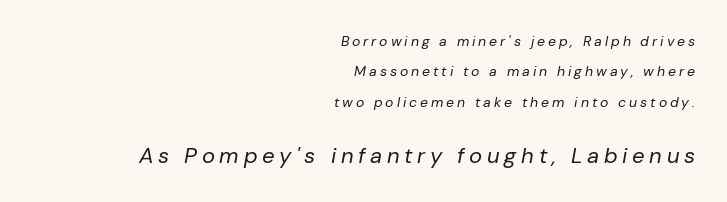
Q: Is the text bold? A: No.
Q: Is the text italic (slanted)? A: Yes, it leans right by about 10 degrees.
Q: Is the text underlined? A: No.
Q: How is the paragraph aligned? A: Right-aligned.
Q: Is the spacing between letters normal or unusually wide? A: Unusually wide.
Q: Is the spacing between lines tight, normal or loose? A: Loose.
Q: Which block of text is set in a larger size, the first (top) or the second (bottom)? A: The second (bottom) one.
